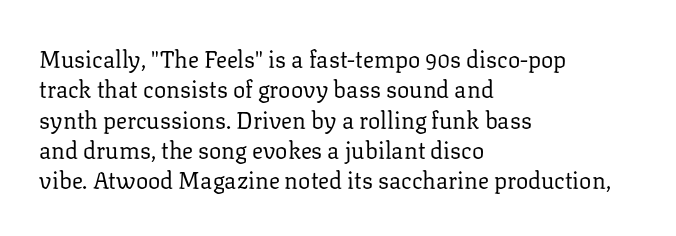
Q: Is the text bold? A: No.
Q: Is the text italic (slanted)? A: No, it is upright.
Q: Is the text underlined? A: No.
Q: How is the paragraph aligned? A: Left-aligned.
Q: Is the spacing between letters normal or unusually wide? A: Normal.
Q: Is the spacing between lines tight, normal or loose? A: Normal.
